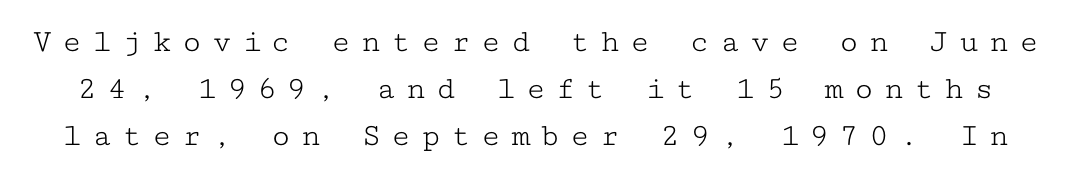
Q: Is the text bold? A: No.
Q: Is the text italic (slanted)? A: No, it is upright.
Q: Is the typeface a serif or a sans-serif typeface? A: Serif.
Q: Is the text underlined? A: No.
Q: Is the spacing between letters normal or unusually wide? A: Unusually wide.
Q: Is the spacing between lines tight, normal or loose? A: Normal.
Q: Width (condensed, normal, or wide)? A: Wide.
Q: Stroke contrast? A: Low.
Q: x-height? A: Medium.
Q: Monospaced? A: Yes.
